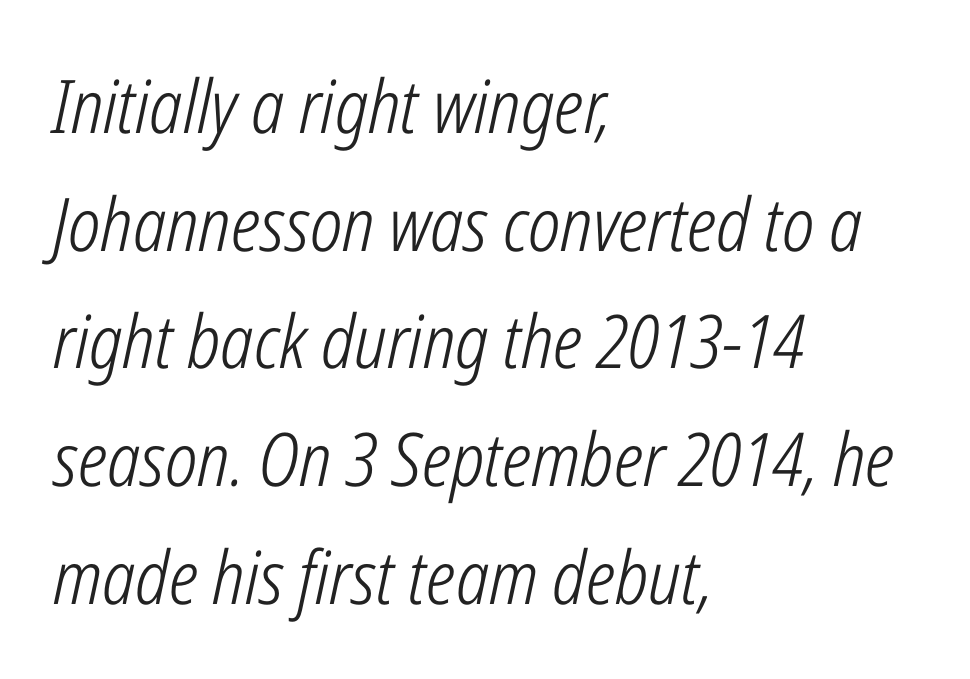
{"italic": "yes", "lean": "right", "slant_degrees": 12, "bold": "no", "weight": "light", "width": "condensed", "stroke_contrast": "low", "x_height": "medium", "monospaced": "no", "underline": "no", "align": "left", "line_spacing": "normal", "line_spacing_ratio": 1.59, "letter_spacing": "normal", "letter_spacing_em": 0.0, "glyph_px": 74}
